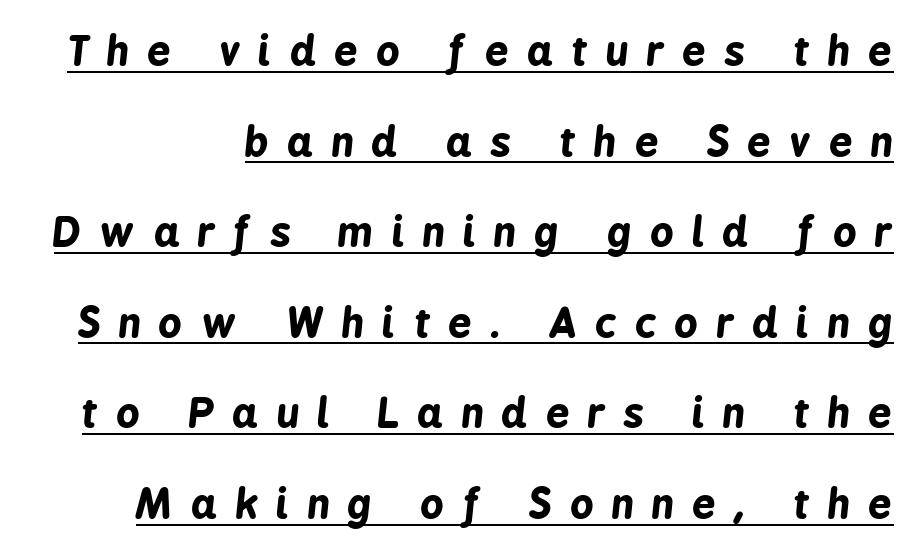
Q: Is the text bold? A: Yes.
Q: Is the text italic (slanted)? A: Yes, it leans right by about 6 degrees.
Q: Is the text underlined? A: Yes.
Q: Is the spacing between letters normal or unusually wide? A: Unusually wide.
Q: Is the spacing between lines tight, normal or loose? A: Loose.
Q: Width (condensed, normal, or wide)? A: Condensed.
Q: Stroke contrast? A: Low.
Q: x-height? A: Medium.
Q: Monospaced? A: No.
